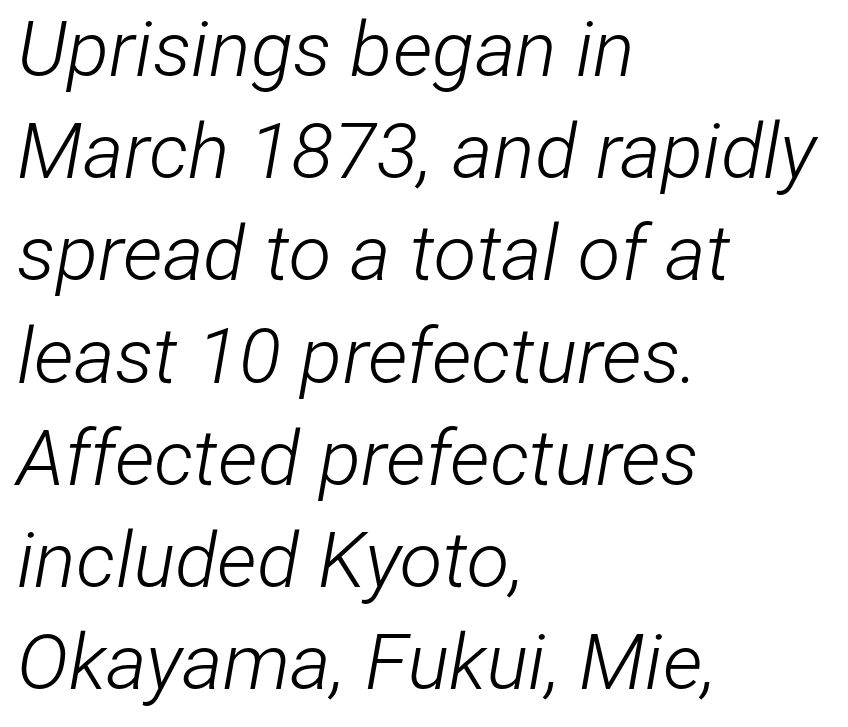
{"italic": "yes", "lean": "right", "slant_degrees": 12, "bold": "no", "weight": "light", "width": "condensed", "stroke_contrast": "low", "x_height": "medium", "monospaced": "no", "underline": "no", "align": "left", "line_spacing": "normal", "line_spacing_ratio": 1.31, "letter_spacing": "normal", "letter_spacing_em": 0.0, "glyph_px": 78}
